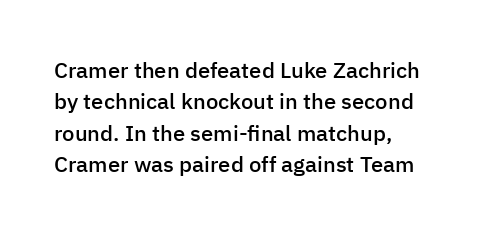
Successive baselines arrive at the customary interval. Horizontally, the lines are justified to the leading edge only. Short note: letters normally spaced. Emphasis by weight is partial: semibold. The gap between lines stays unmarked. Ordinary non-slanted type is in use.
